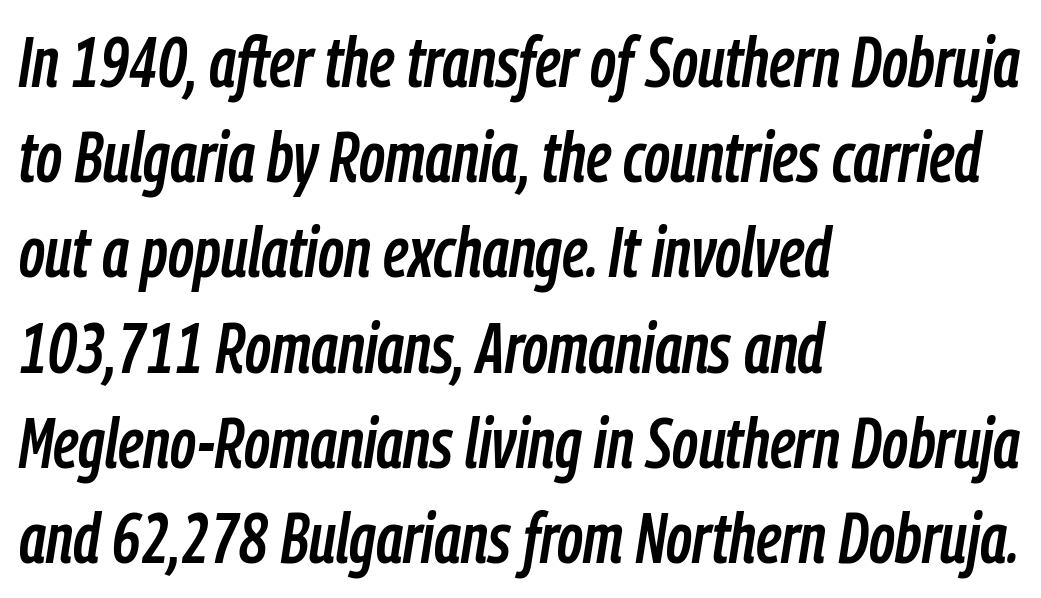
Q: Is the text italic (slanted)? A: Yes, it leans right by about 9 degrees.
Q: Is the text underlined? A: No.
Q: How is the paragraph aligned? A: Left-aligned.
Q: Is the spacing between letters normal or unusually wide? A: Normal.
Q: Is the spacing between lines tight, normal or loose? A: Normal.
Q: Width (condensed, normal, or wide)? A: Condensed.
Q: Stroke contrast? A: Low.
Q: x-height? A: Medium.
Q: Monospaced? A: No.
